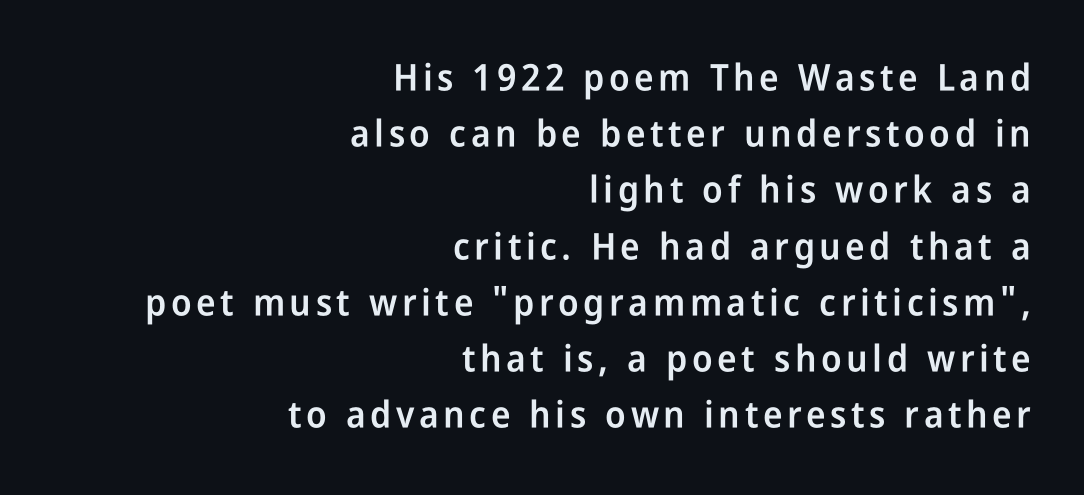
The image shows 37 px semibold, condensed sans-serif type, upright; set right-aligned, normal line spacing (1.52x), not underlined; low stroke contrast and a medium x-height.
